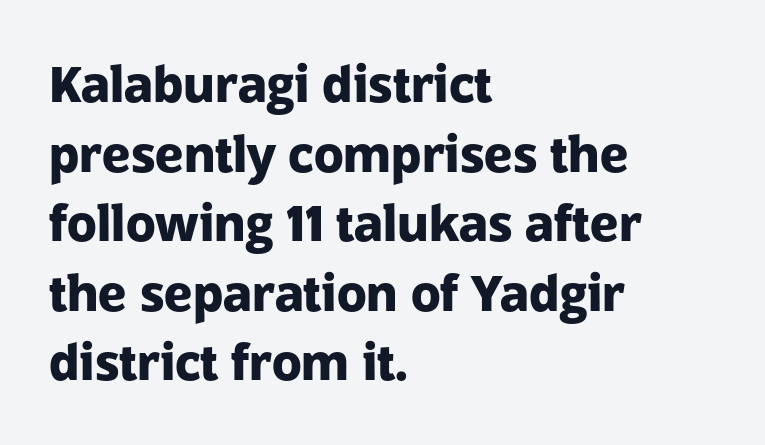
Q: Is the text bold? A: Yes.
Q: Is the text italic (slanted)? A: No, it is upright.
Q: Is the typeface a serif or a sans-serif typeface? A: Sans-serif.
Q: Is the text underlined? A: No.
Q: How is the paragraph aligned? A: Left-aligned.
Q: Is the spacing between letters normal or unusually wide? A: Normal.
Q: Is the spacing between lines tight, normal or loose? A: Normal.
Q: Width (condensed, normal, or wide)? A: Normal.
Q: Stroke contrast? A: Low.
Q: x-height? A: Medium.
Q: Monospaced? A: No.
